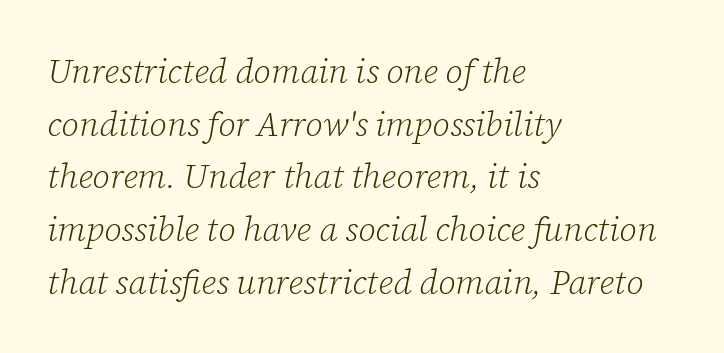
The image shows 34 px light serif type, italic (leaning right); set left-aligned, normal line spacing (1.55x), normal letter spacing, not underlined; low stroke contrast and a medium x-height.
